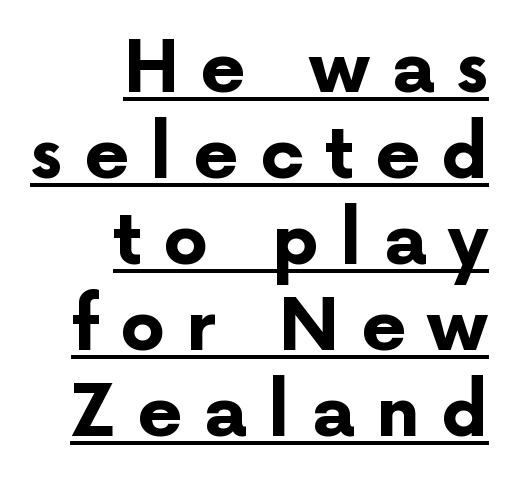
Q: Is the text bold? A: Yes.
Q: Is the text italic (slanted)? A: No, it is upright.
Q: Is the typeface a serif or a sans-serif typeface? A: Sans-serif.
Q: Is the text underlined? A: Yes.
Q: How is the paragraph aligned? A: Right-aligned.
Q: Is the spacing between letters normal or unusually wide? A: Unusually wide.
Q: Width (condensed, normal, or wide)? A: Normal.
Q: Stroke contrast? A: Low.
Q: x-height? A: Medium.
Q: Monospaced? A: No.
